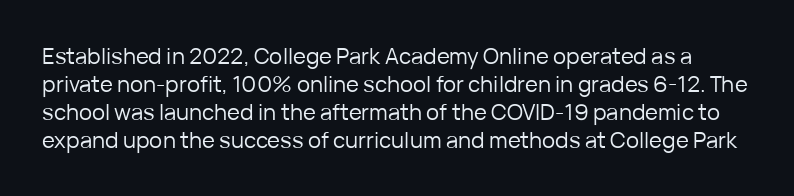
Q: Is the text bold? A: No.
Q: Is the text italic (slanted)? A: No, it is upright.
Q: Is the text underlined? A: No.
Q: Is the spacing between letters normal or unusually wide? A: Normal.
Q: Is the spacing between lines tight, normal or loose? A: Normal.
